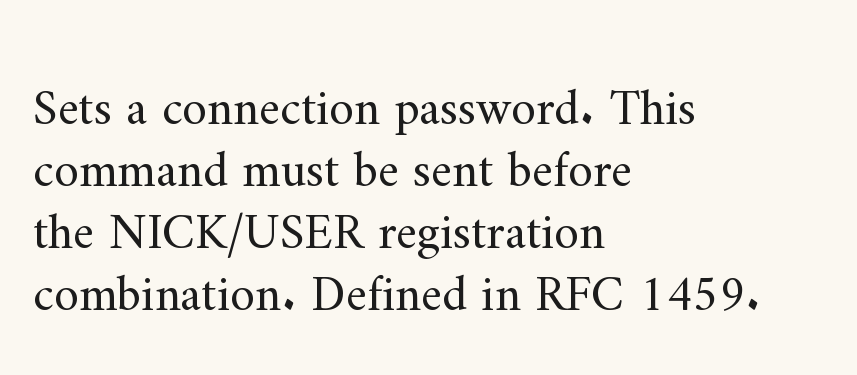
Check under the words: just untouched page. The rendering keeps characters at their native spacing. Is there any slant? The stems are plumb. Does the copy run flush right? No — it runs flush left. The face used here is seriffed, in the tradition of book romans. The characters are drawn with everyday or finer stroke widths.
